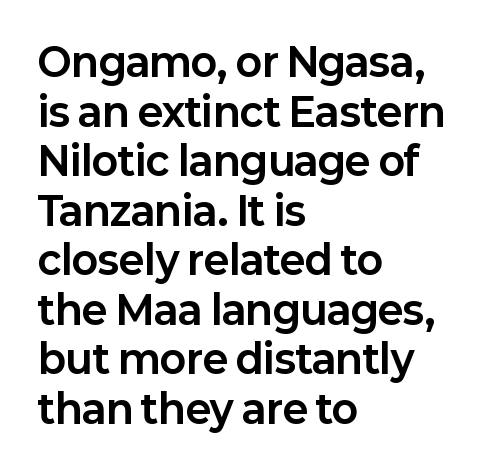
{"serif": "no", "italic": "no", "bold": "yes", "weight": "bold", "width": "normal", "stroke_contrast": "low", "x_height": "medium", "monospaced": "no", "underline": "no", "align": "left", "line_spacing": "normal", "line_spacing_ratio": 1.27, "letter_spacing": "normal", "letter_spacing_em": 0.0, "glyph_px": 39}
